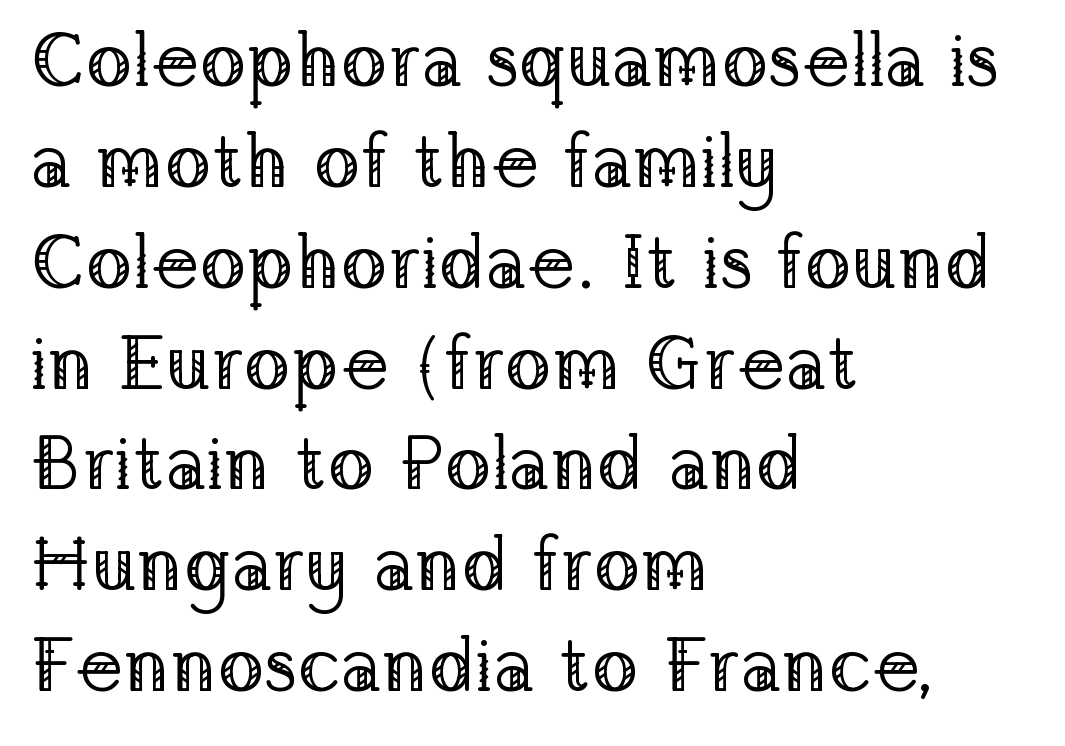
The image shows 77 px regular-weight serif type, upright; set left-aligned, normal line spacing (1.31x), normal letter spacing, not underlined; low stroke contrast and a medium x-height.
